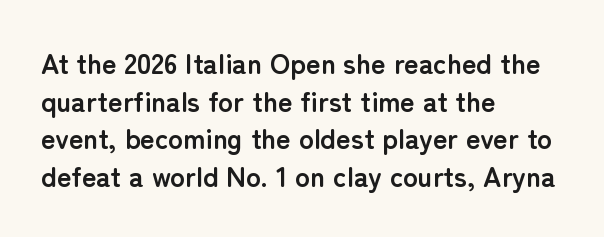
Q: Is the text bold? A: Yes.
Q: Is the text italic (slanted)? A: No, it is upright.
Q: Is the typeface a serif or a sans-serif typeface? A: Sans-serif.
Q: Is the text underlined? A: No.
Q: How is the paragraph aligned? A: Left-aligned.
Q: Is the spacing between letters normal or unusually wide? A: Normal.
Q: Is the spacing between lines tight, normal or loose? A: Normal.
Q: Width (condensed, normal, or wide)? A: Normal.
Q: Stroke contrast? A: Low.
Q: x-height? A: Medium.
Q: Monospaced? A: No.
